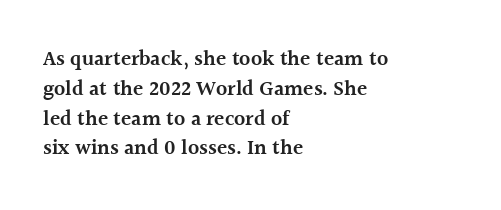
Every row of glyphs begins at an identical x-position on the left. Underlining? Definitely not there. What's the leading like? Ordinary, nothing unusual. The tracking reads as untouched default to a designer's eye. A fair bit of extra ink — the face is semibold, not bold.
